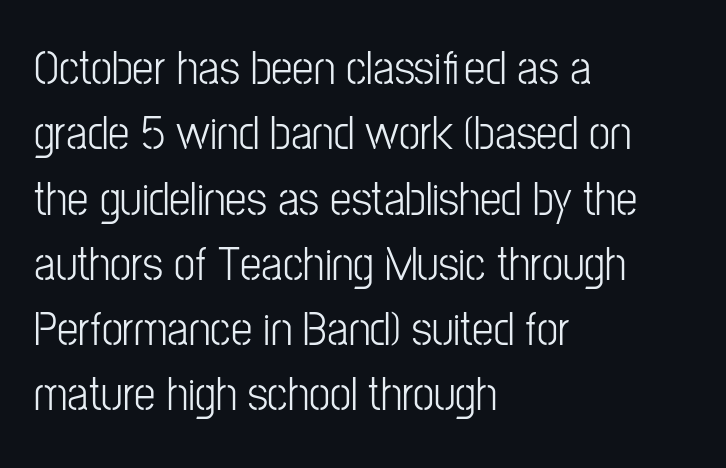
The image shows 48 px light, condensed sans-serif type, upright; set left-aligned, normal line spacing (1.36x), normal letter spacing, not underlined; low stroke contrast and a medium x-height.
